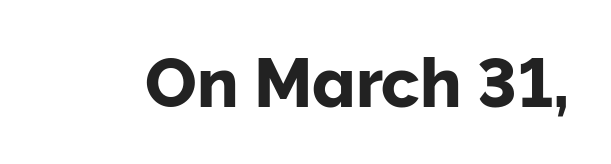
Q: Is the text italic (slanted)? A: No, it is upright.
Q: Is the typeface a serif or a sans-serif typeface? A: Sans-serif.
Q: Is the text underlined? A: No.
Q: Is the spacing between letters normal or unusually wide? A: Normal.
Q: Width (condensed, normal, or wide)? A: Normal.
Q: Stroke contrast? A: Low.
Q: x-height? A: Medium.
Q: Monospaced? A: No.
